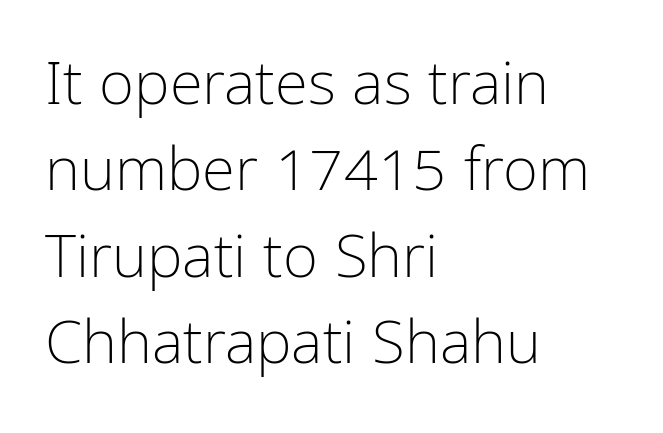
{"serif": "no", "italic": "no", "bold": "no", "weight": "light", "width": "condensed", "stroke_contrast": "low", "x_height": "medium", "monospaced": "no", "underline": "no", "align": "left", "line_spacing": "normal", "line_spacing_ratio": 1.44, "letter_spacing": "normal", "letter_spacing_em": 0.0, "glyph_px": 60}
